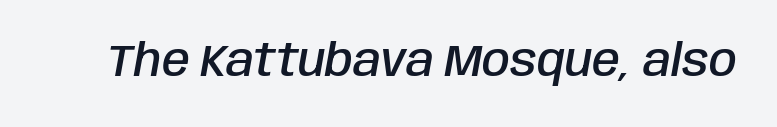
Q: Is the text bold? A: Semi-bold.
Q: Is the text italic (slanted)? A: Yes, it leans right by about 10 degrees.
Q: Is the text underlined? A: No.
Q: Is the spacing between letters normal or unusually wide? A: Normal.
Q: Width (condensed, normal, or wide)? A: Condensed.
Q: Stroke contrast? A: Low.
Q: x-height? A: Large.
Q: Monospaced? A: No.
